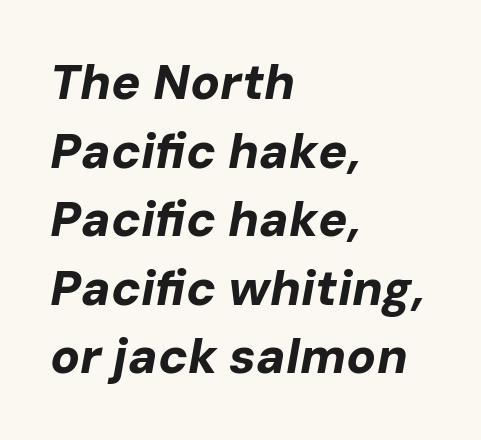
Thick stems and heavy bowls — unmistakably bold. The space beneath each line is pristine and unruled. A typesetter would call this leading conventional body-copy spacing. Here the glyphs are tracked normally, forming tight word shapes.
